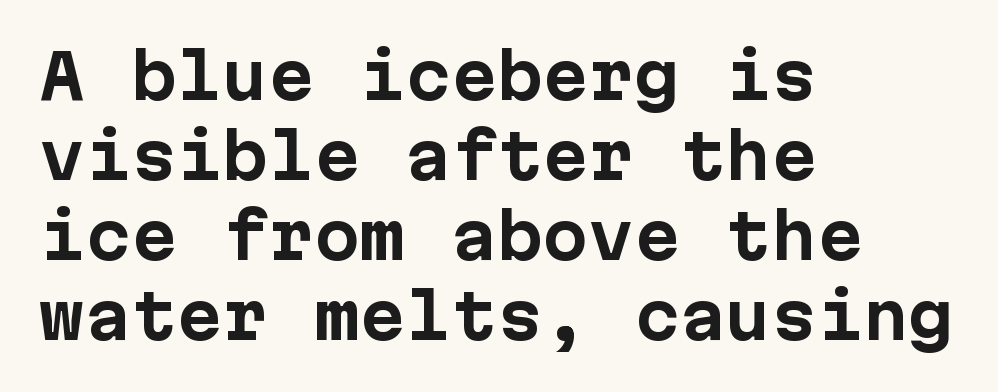
The image shows 61 px bold sans-serif type, upright, monospaced; set left-aligned, normal line spacing (1.31x), normal letter spacing, not underlined; low stroke contrast and a medium x-height.
